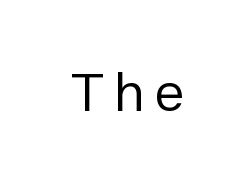
Q: Is the text bold? A: No.
Q: Is the text italic (slanted)? A: No, it is upright.
Q: Is the typeface a serif or a sans-serif typeface? A: Sans-serif.
Q: Is the text underlined? A: No.
Q: Width (condensed, normal, or wide)? A: Normal.
Q: Stroke contrast? A: Low.
Q: x-height? A: Medium.
Q: Monospaced? A: No.
